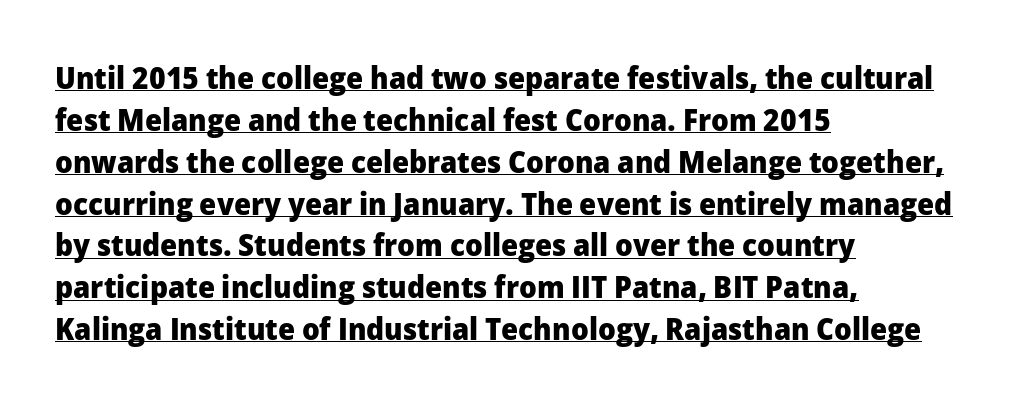
The image shows 31 px heavy sans-serif type, upright; set left-aligned, normal line spacing (1.35x), normal letter spacing, underlined; low stroke contrast and a medium x-height.
